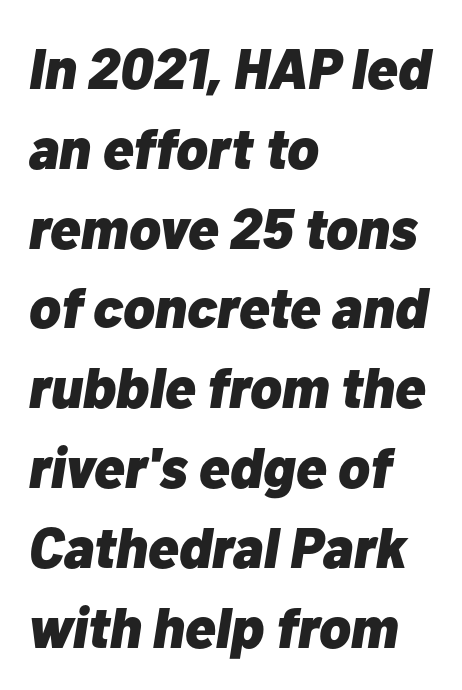
What stands out about the letter spacing? Nothing — it is the standard amount. Underlining? Definitely not there. Is this a fixed-width face? No — the glyphs have proportional, varying widths. Yep, that's italic — everything's leaning. On the weight axis this lands at bold, roughly 700. Whoever set this chose a conventional vertical rhythm.
